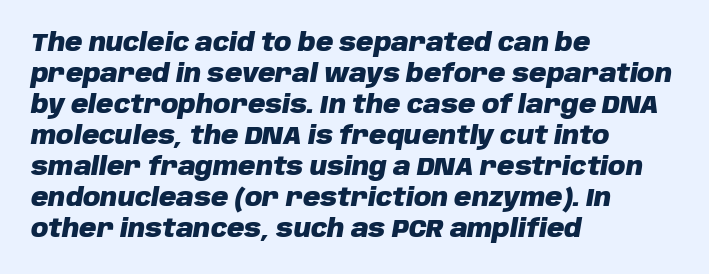
The image shows 24 px bold type, italic (leaning right); set left-aligned, normal line spacing (1.29x), normal letter spacing, not underlined.
